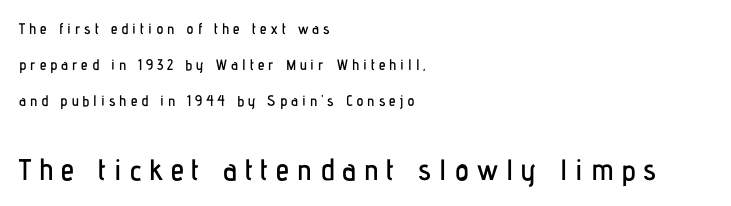
The image shows 30 px condensed sans-serif type, upright; set left-aligned, loose line spacing (2.39x), unusually wide letter spacing (+0.26 em), not underlined; the second (bottom) block is 2.0x larger; low stroke contrast and a medium x-height.
